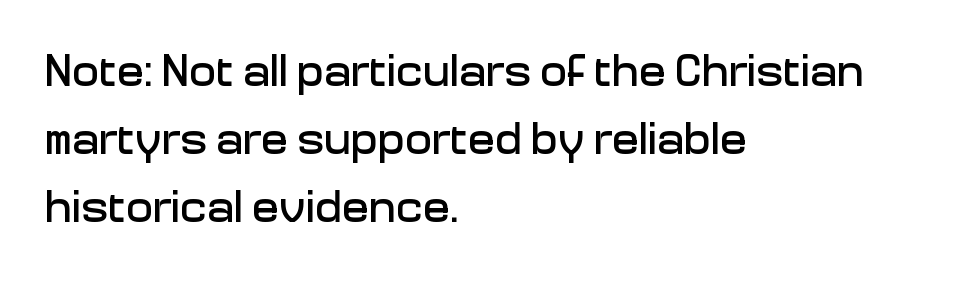
Horizontally, the lines are justified to the leading edge only. Words float on clear page, feet unadorned. You could not count columns in this text — the font is proportionally spaced. The lettering holds an erect, upright posture throughout.
